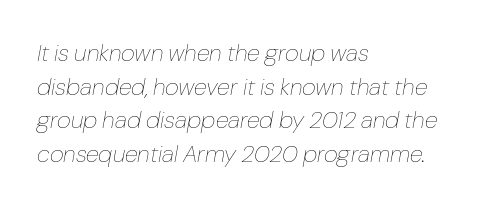
{"italic": "yes", "lean": "right", "slant_degrees": 10, "bold": "no", "underline": "no", "align": "left", "line_spacing": "normal", "line_spacing_ratio": 1.4, "letter_spacing": "normal", "letter_spacing_em": 0.0, "glyph_px": 24}
